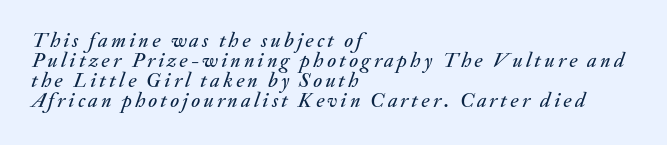
{"italic": "yes", "lean": "right", "slant_degrees": 20, "underline": "no", "align": "left", "line_spacing": "tight", "line_spacing_ratio": 0.96, "glyph_px": 21}
